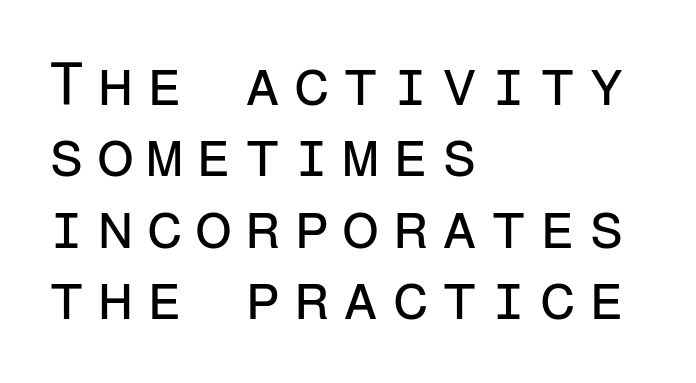
{"serif": "no", "italic": "no", "bold": "no", "weight": "regular", "width": "normal", "stroke_contrast": "low", "x_height": "medium", "monospaced": "yes", "underline": "no", "align": "left", "line_spacing_ratio": 1.19, "letter_spacing": "wide", "letter_spacing_em": 0.2, "glyph_px": 60}
